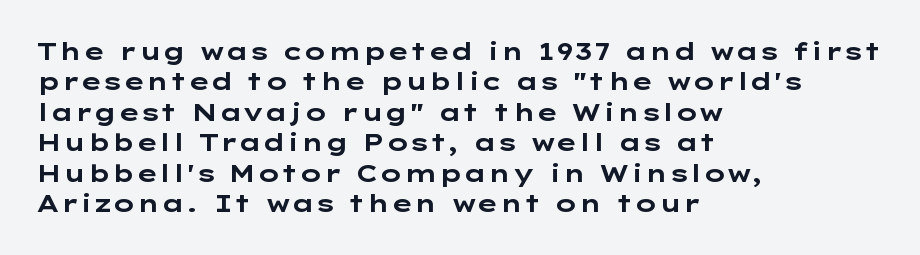
The image shows 24 px bold type, upright; set left-aligned, normal line spacing (1.27x), normal letter spacing, not underlined.
